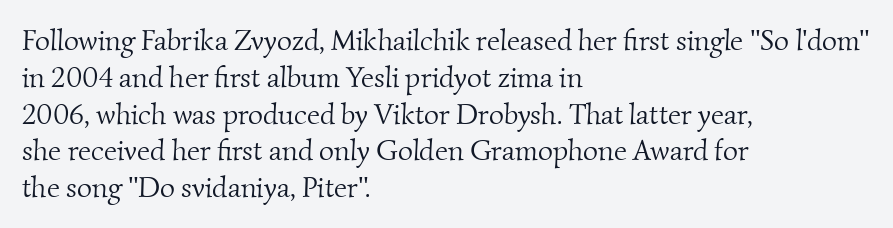
{"serif": "yes", "bold": "no", "weight": "light", "width": "normal", "stroke_contrast": "medium", "x_height": "small", "monospaced": "no", "underline": "no", "align": "left", "line_spacing": "normal", "line_spacing_ratio": 1.27, "letter_spacing": "normal", "letter_spacing_em": 0.0, "glyph_px": 29}
